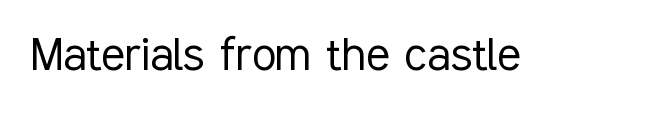
Varying glyph widths throughout — classic text-font behaviour. The passage shown is not bold in any degree. The gap between lines stays unmarked. Unlike a traditional serif, this face leaves its strokes unadorned. Unlike italic type, these characters show no tilt at all.
